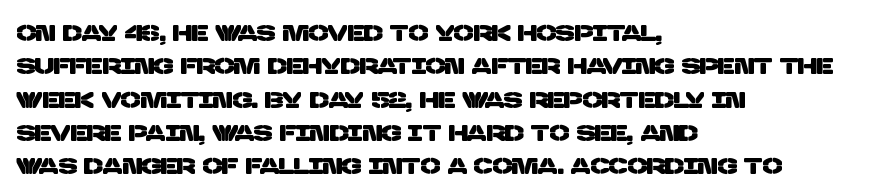
The image shows 23 px text type; set left-aligned, normal line spacing (1.45x), normal letter spacing, not underlined.
